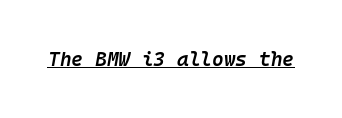
The image shows 20 px text type, italic (leaning right); set normal letter spacing, underlined.
